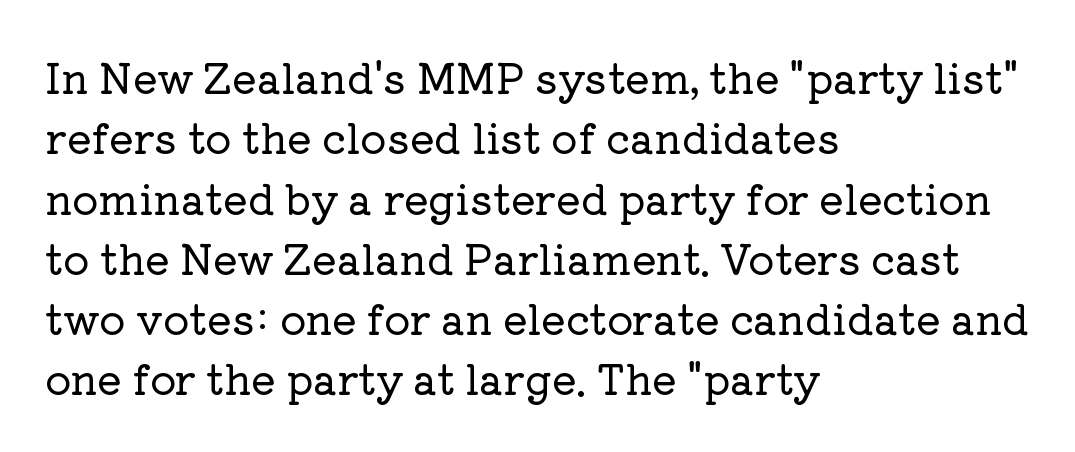
Every row of glyphs begins at an identical x-position on the left. Summary of vertical rhythm: regular, with standard interline spacing. Little horizontal feet cap the strokes, marking this as serif type. The type sits square on the baseline with zero lean. No word sits above an underline.
